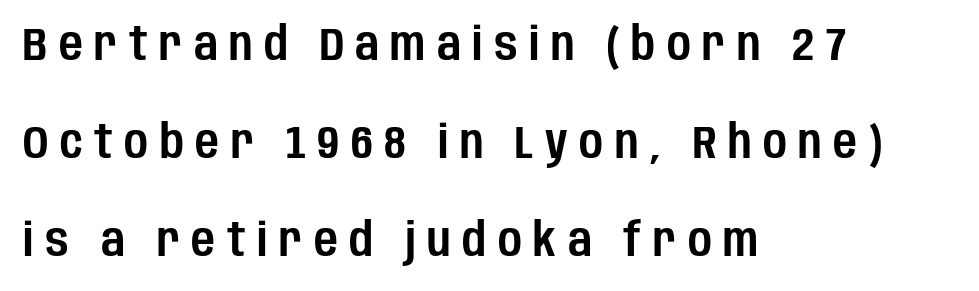
Typographically, this falls in the sans-serif category. Regarding leading, the lines here are spaced well apart. This is the regular roman posture of the typeface. Is this a fixed-width face? No — the glyphs have proportional, varying widths.
